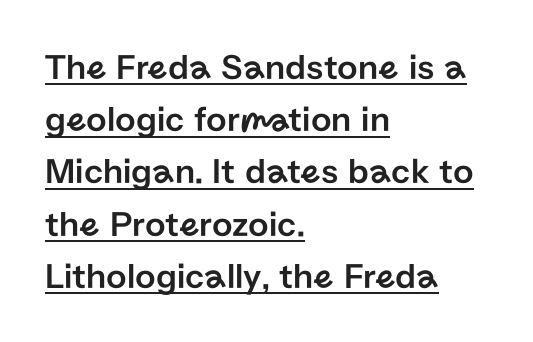
This sample carries an underscore along the baseline area. Character widths vary here, with narrow letters taking less room than wide ones. Here the glyphs are tracked normally, forming tight word shapes. Italic: no, the glyphs are upright roman. Nothing sits at the stroke ends, so this counts as sans-serif. Leftover space on each line is placed entirely after the last word.
